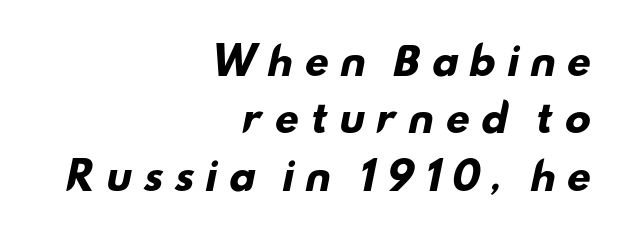
Q: Is the text bold? A: Yes.
Q: Is the typeface a serif or a sans-serif typeface? A: Sans-serif.
Q: Is the text underlined? A: No.
Q: How is the paragraph aligned? A: Right-aligned.
Q: Is the spacing between letters normal or unusually wide? A: Unusually wide.
Q: Is the spacing between lines tight, normal or loose? A: Normal.
Q: Width (condensed, normal, or wide)? A: Wide.
Q: Stroke contrast? A: Low.
Q: x-height? A: Small.
Q: Monospaced? A: No.
